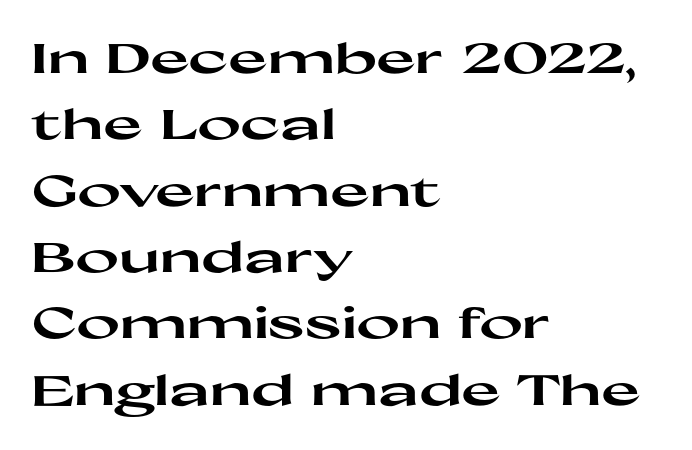
{"serif": "no", "italic": "no", "bold": "yes", "weight": "heavy", "width": "wide", "stroke_contrast": "high", "x_height": "medium", "monospaced": "no", "underline": "no", "align": "left", "line_spacing": "normal", "line_spacing_ratio": 1.58, "letter_spacing": "normal", "letter_spacing_em": 0.0, "glyph_px": 42}
